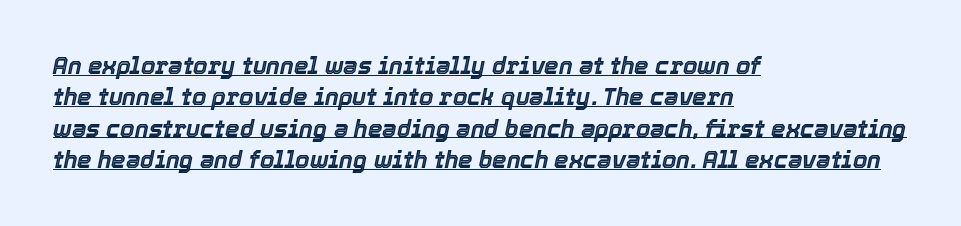
{"italic": "yes", "lean": "right", "slant_degrees": 12, "underline": "yes", "align": "left", "line_spacing": "normal", "line_spacing_ratio": 1.36, "letter_spacing": "normal", "letter_spacing_em": 0.0, "glyph_px": 23}
